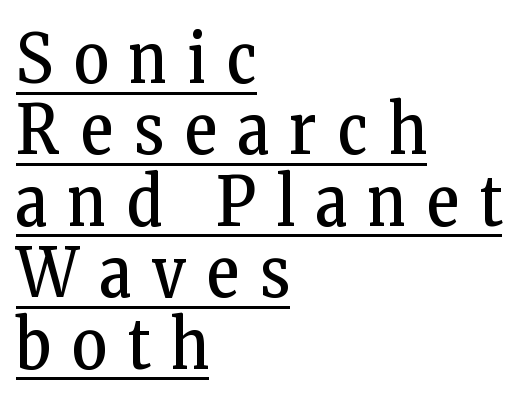
Q: Is the text bold? A: No.
Q: Is the text italic (slanted)? A: No, it is upright.
Q: Is the typeface a serif or a sans-serif typeface? A: Serif.
Q: Is the text underlined? A: Yes.
Q: How is the paragraph aligned? A: Left-aligned.
Q: Is the spacing between letters normal or unusually wide? A: Unusually wide.
Q: Is the spacing between lines tight, normal or loose? A: Tight.
Q: Width (condensed, normal, or wide)? A: Condensed.
Q: Stroke contrast? A: Low.
Q: x-height? A: Medium.
Q: Monospaced? A: No.
